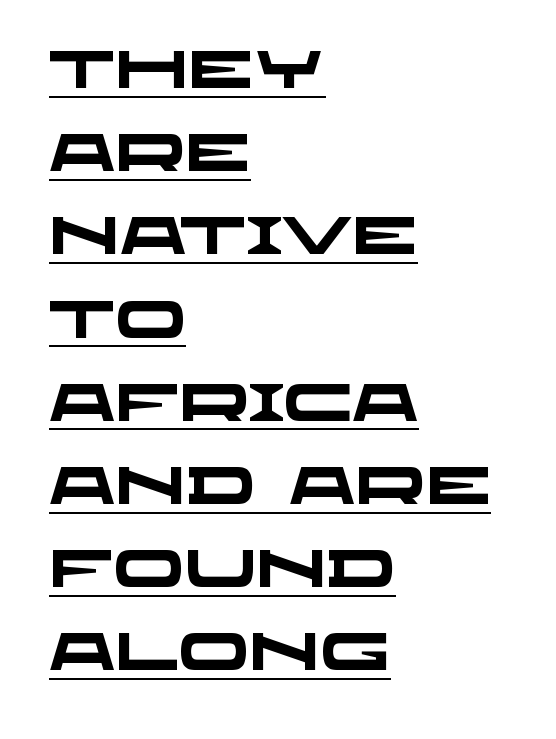
Q: Is the text bold? A: Yes.
Q: Is the typeface a serif or a sans-serif typeface? A: Sans-serif.
Q: Is the text underlined? A: Yes.
Q: How is the paragraph aligned? A: Left-aligned.
Q: Is the spacing between letters normal or unusually wide? A: Normal.
Q: Is the spacing between lines tight, normal or loose? A: Normal.
Q: Width (condensed, normal, or wide)? A: Wide.
Q: Stroke contrast? A: Low.
Q: x-height? A: Large.
Q: Monospaced? A: No.
